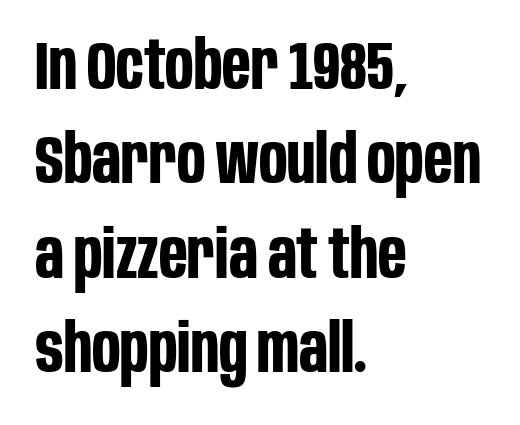
Q: Is the text bold? A: Yes.
Q: Is the text italic (slanted)? A: No, it is upright.
Q: Is the typeface a serif or a sans-serif typeface? A: Sans-serif.
Q: Is the text underlined? A: No.
Q: How is the paragraph aligned? A: Left-aligned.
Q: Is the spacing between letters normal or unusually wide? A: Normal.
Q: Is the spacing between lines tight, normal or loose? A: Normal.
Q: Width (condensed, normal, or wide)? A: Condensed.
Q: Stroke contrast? A: Low.
Q: x-height? A: Large.
Q: Monospaced? A: No.
